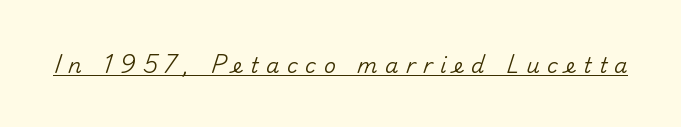
Is the letter spacing exaggerated? Yes — the characters are pushed far apart. Notice how a bar underscores the lettering throughout.
